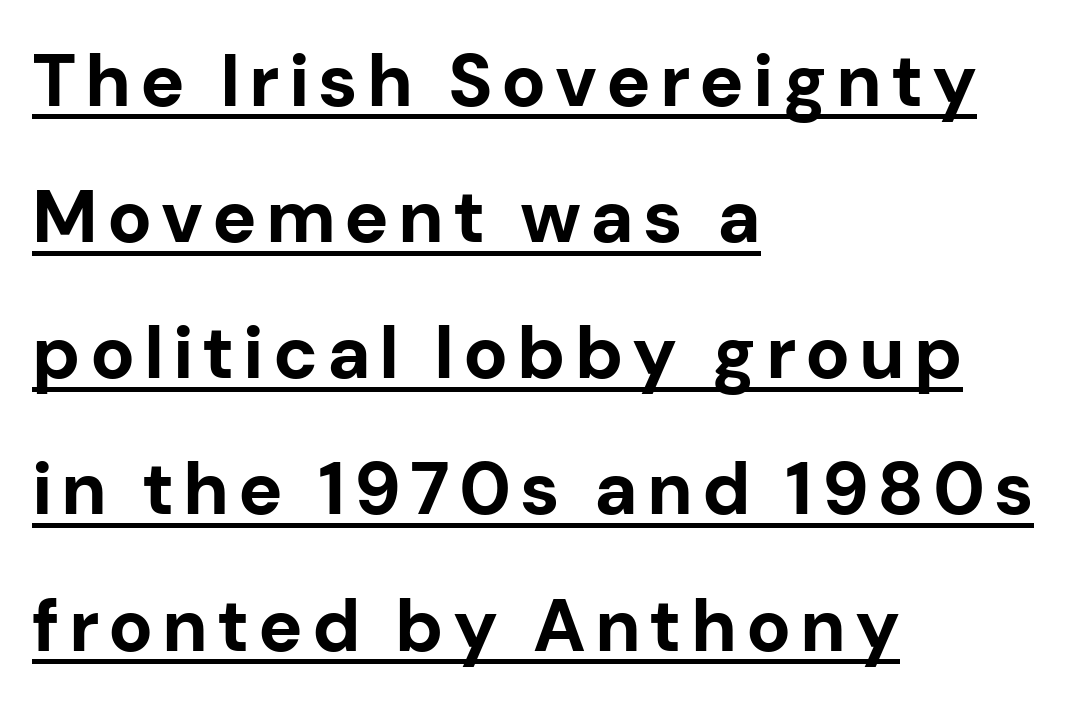
{"serif": "no", "italic": "no", "bold": "yes", "weight": "bold", "width": "normal", "stroke_contrast": "low", "x_height": "medium", "monospaced": "no", "underline": "yes", "align": "left", "line_spacing_ratio": 1.84, "glyph_px": 74}
